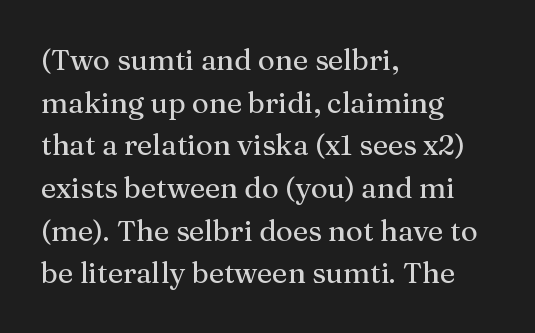
The image shows 29 px serif type, upright; set left-aligned, normal line spacing (1.47x), normal letter spacing, not underlined; medium stroke contrast and a medium x-height.
